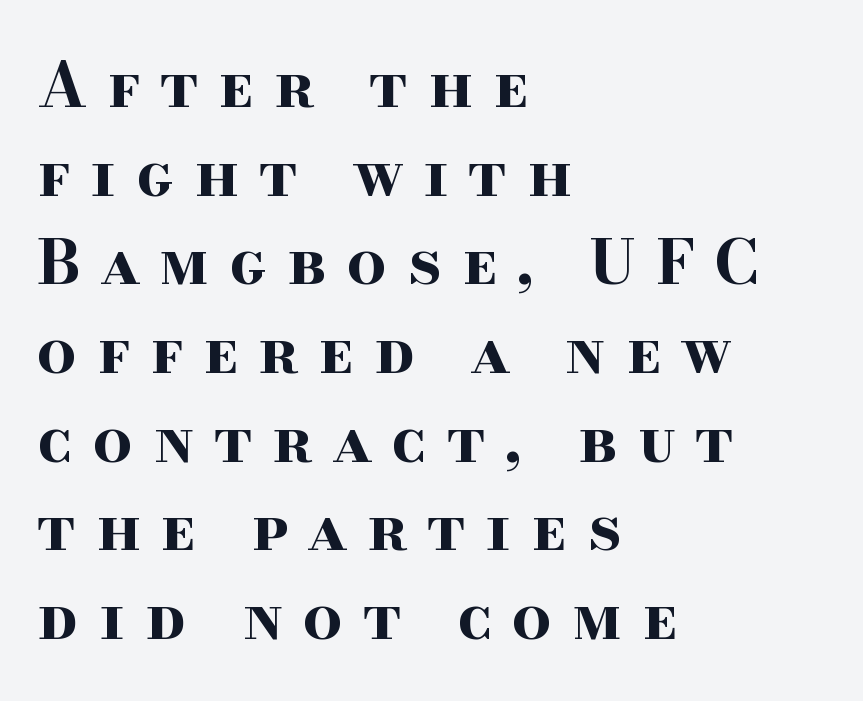
The image shows 62 px bold, wide serif type, upright; set left-aligned, normal line spacing (1.43x), unusually wide letter spacing (+0.32 em), not underlined; high stroke contrast and a small x-height.
